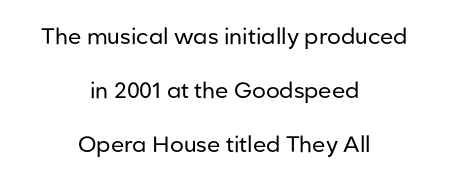
The image shows 22 px text type, upright; set centered, loose line spacing (2.45x), normal letter spacing, not underlined.
